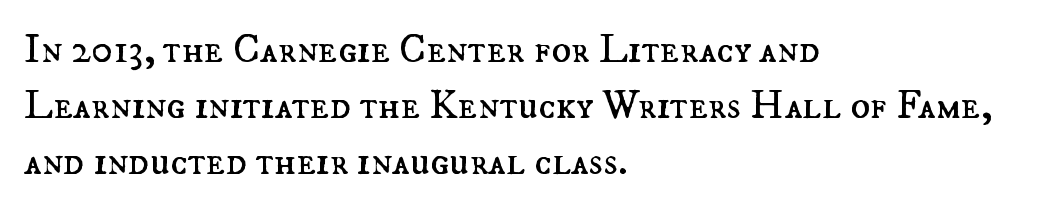
{"italic": "no", "bold": "no", "weight": "regular", "width": "normal", "stroke_contrast": "medium", "x_height": "small", "monospaced": "no", "underline": "no", "align": "left", "line_spacing": "normal", "line_spacing_ratio": 1.37, "letter_spacing": "normal", "letter_spacing_em": 0.0, "glyph_px": 41}
